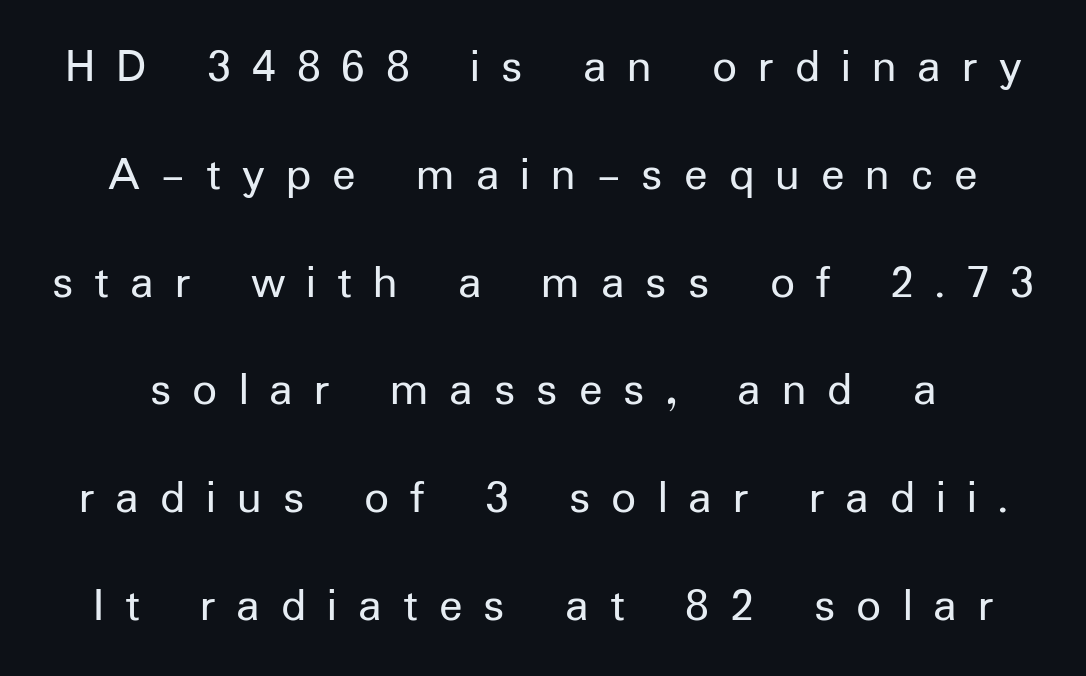
{"serif": "no", "italic": "no", "bold": "no", "weight": "regular", "width": "normal", "stroke_contrast": "low", "x_height": "medium", "monospaced": "no", "underline": "no", "line_spacing": "loose", "line_spacing_ratio": 2.2, "letter_spacing": "wide", "letter_spacing_em": 0.43, "glyph_px": 49}
